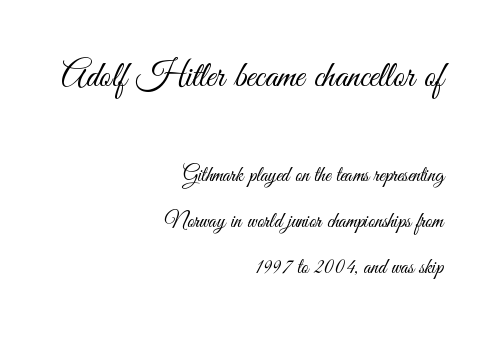
A typesetter would call this proportional, since set widths differ per character. The weight tops out at a normal text grade. Loosely led — the rows are spread out. The paragraph has a hard right edge and a soft left edge.
